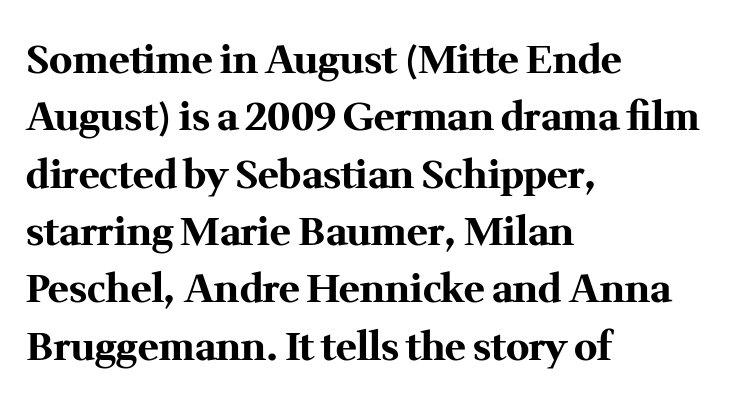
{"serif": "yes", "italic": "no", "bold": "yes", "weight": "bold", "width": "normal", "stroke_contrast": "medium", "x_height": "medium", "monospaced": "no", "underline": "no", "align": "left", "line_spacing": "normal", "line_spacing_ratio": 1.47, "letter_spacing": "normal", "letter_spacing_em": 0.0, "glyph_px": 39}
